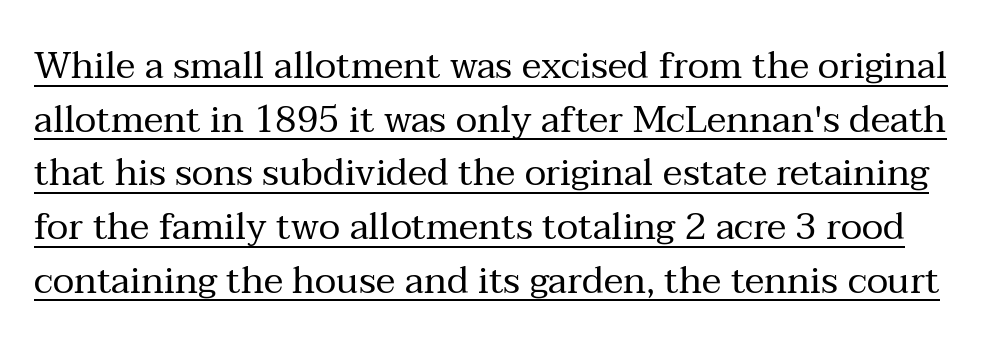
Q: Is the text bold? A: No.
Q: Is the text italic (slanted)? A: No, it is upright.
Q: Is the typeface a serif or a sans-serif typeface? A: Serif.
Q: Is the text underlined? A: Yes.
Q: Is the spacing between letters normal or unusually wide? A: Normal.
Q: Is the spacing between lines tight, normal or loose? A: Normal.
Q: Width (condensed, normal, or wide)? A: Normal.
Q: Stroke contrast? A: Medium.
Q: x-height? A: Medium.
Q: Monospaced? A: No.
